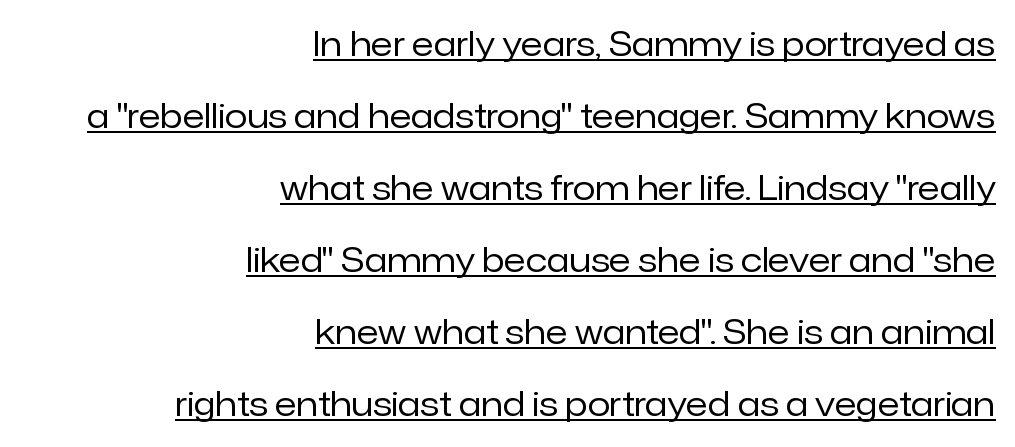
Q: Is the text bold? A: No.
Q: Is the text italic (slanted)? A: No, it is upright.
Q: Is the typeface a serif or a sans-serif typeface? A: Sans-serif.
Q: Is the text underlined? A: Yes.
Q: How is the paragraph aligned? A: Right-aligned.
Q: Is the spacing between letters normal or unusually wide? A: Normal.
Q: Is the spacing between lines tight, normal or loose? A: Loose.
Q: Width (condensed, normal, or wide)? A: Normal.
Q: Stroke contrast? A: Low.
Q: x-height? A: Medium.
Q: Monospaced? A: No.
